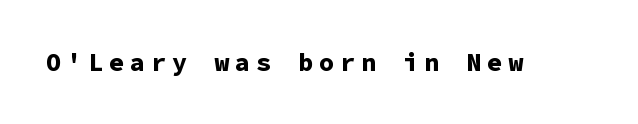
The image shows 25 px bold type, upright; set unusually wide letter spacing (+0.24 em), not underlined.
